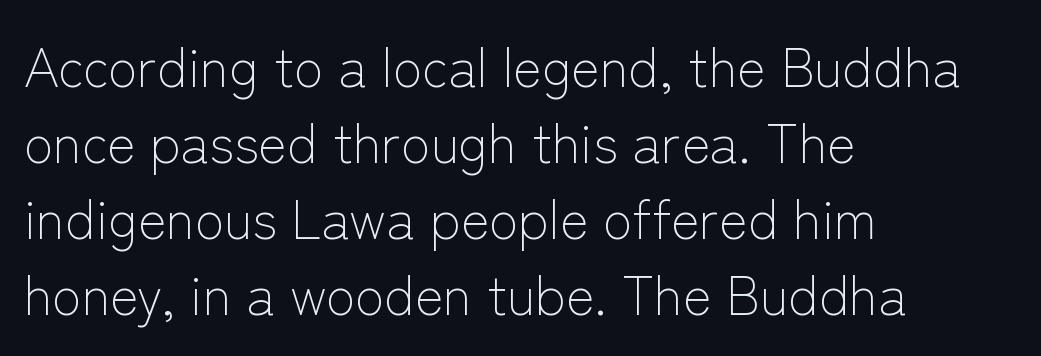
{"serif": "no", "italic": "no", "bold": "no", "weight": "light", "width": "normal", "stroke_contrast": "low", "x_height": "medium", "monospaced": "no", "underline": "no", "align": "left", "line_spacing": "normal", "line_spacing_ratio": 1.41, "letter_spacing": "normal", "letter_spacing_em": 0.0, "glyph_px": 54}
